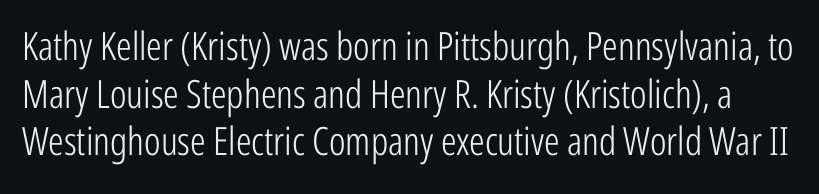
Q: Is the text bold? A: No.
Q: Is the text italic (slanted)? A: No, it is upright.
Q: Is the typeface a serif or a sans-serif typeface? A: Sans-serif.
Q: Is the text underlined? A: No.
Q: Is the spacing between letters normal or unusually wide? A: Normal.
Q: Width (condensed, normal, or wide)? A: Condensed.
Q: Stroke contrast? A: Low.
Q: x-height? A: Medium.
Q: Monospaced? A: No.
